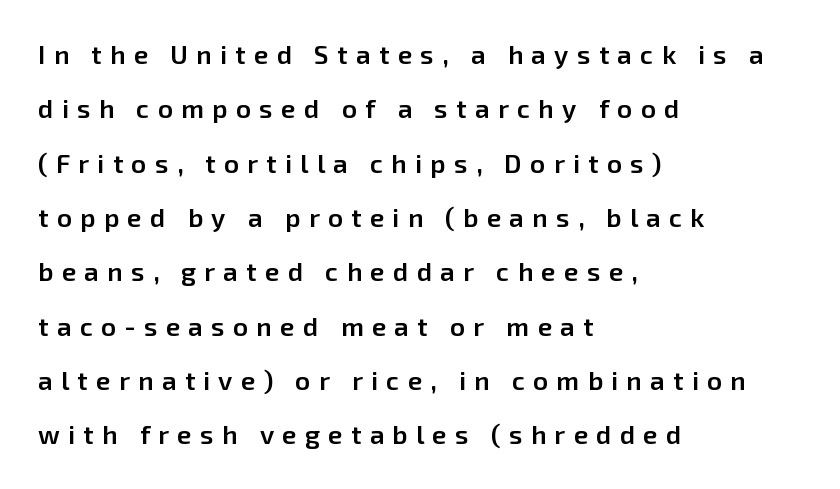
Q: Is the text bold? A: Semi-bold.
Q: Is the text italic (slanted)? A: No, it is upright.
Q: Is the text underlined? A: No.
Q: How is the paragraph aligned? A: Left-aligned.
Q: Is the spacing between letters normal or unusually wide? A: Unusually wide.
Q: Is the spacing between lines tight, normal or loose? A: Loose.
